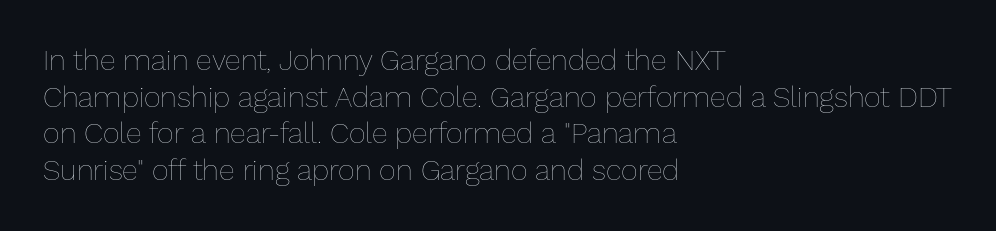
{"italic": "no", "bold": "no", "weight": "thin", "width": "normal", "stroke_contrast": "low", "x_height": "medium", "monospaced": "no", "underline": "no", "align": "left", "line_spacing": "normal", "line_spacing_ratio": 1.26, "letter_spacing": "normal", "letter_spacing_em": 0.0, "glyph_px": 29}
